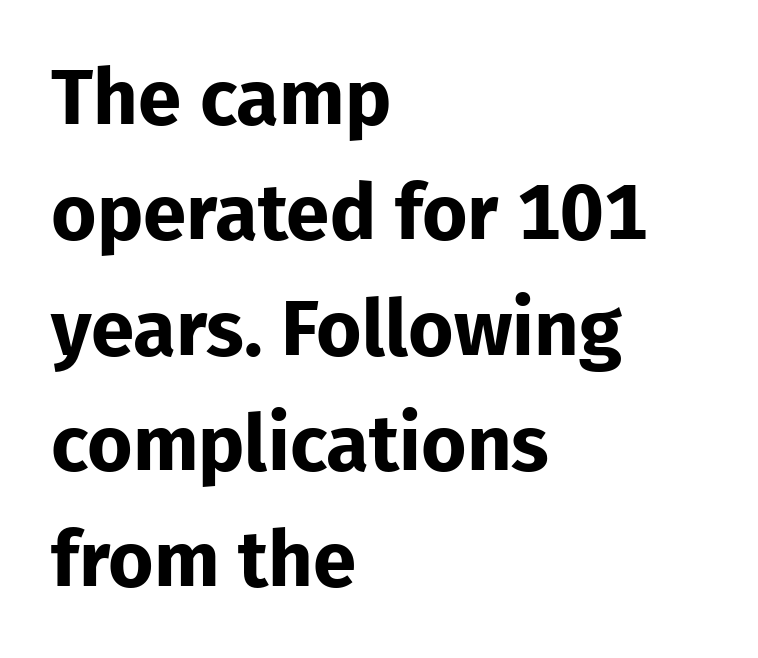
{"serif": "no", "italic": "no", "bold": "yes", "weight": "bold", "width": "normal", "stroke_contrast": "low", "x_height": "medium", "monospaced": "no", "underline": "no", "align": "left", "line_spacing": "normal", "line_spacing_ratio": 1.48, "letter_spacing": "normal", "letter_spacing_em": 0.0, "glyph_px": 78}
